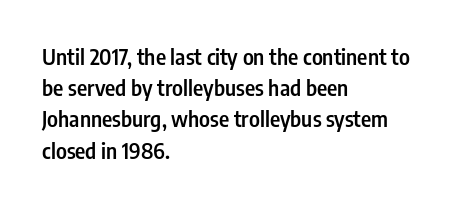
The image shows 22 px text type, upright; set left-aligned, normal line spacing (1.42x), normal letter spacing, not underlined.
